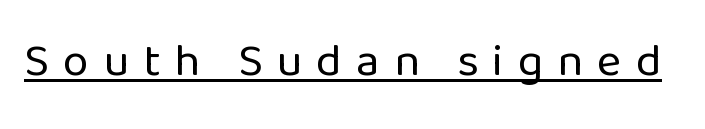
Q: Is the text bold? A: No.
Q: Is the text italic (slanted)? A: No, it is upright.
Q: Is the typeface a serif or a sans-serif typeface? A: Sans-serif.
Q: Is the text underlined? A: Yes.
Q: Is the spacing between letters normal or unusually wide? A: Unusually wide.
Q: Width (condensed, normal, or wide)? A: Normal.
Q: Stroke contrast? A: Low.
Q: x-height? A: Medium.
Q: Monospaced? A: No.
